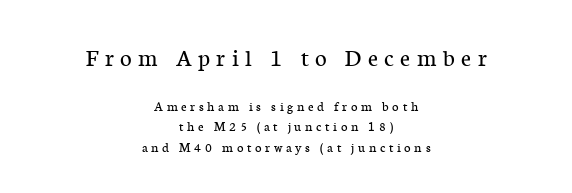
{"italic": "no", "bold": "no", "underline": "no", "align": "center", "line_spacing": "normal", "line_spacing_ratio": 1.47, "letter_spacing": "wide", "letter_spacing_em": 0.26, "larger_block": "first", "size_ratio": 1.79, "glyph_px": 25}
